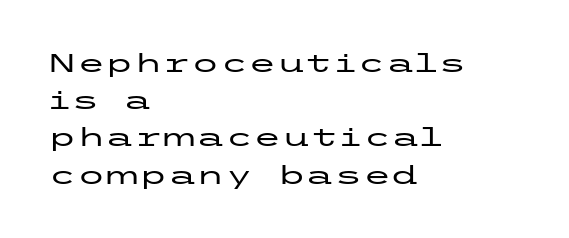
The image shows 26 px text type, upright; set left-aligned, normal line spacing (1.43x), normal letter spacing, not underlined.
